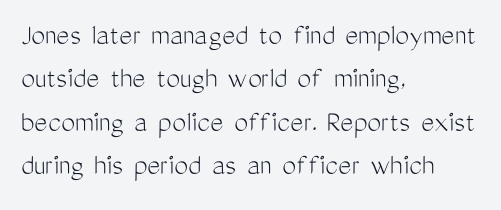
Stems and bowls with no extra thickness — not bold. Where is the straight margin? On the left. These lines are rendered in a variable-pitch font. To sum up the face: it is a sans, with no serifs. Does the leading feel generous? No, just average.
